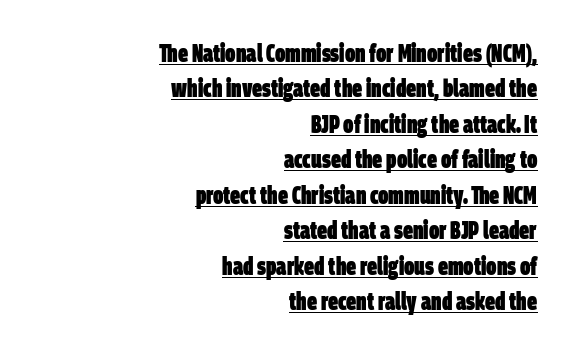
Each line of the rendering has a horizontal stroke beneath the glyphs. No extra tracking has been applied to these lines. Which margin do the lines hug? The right one — the left edge is uneven. Every letter is thick-stroked: bold, no question.
